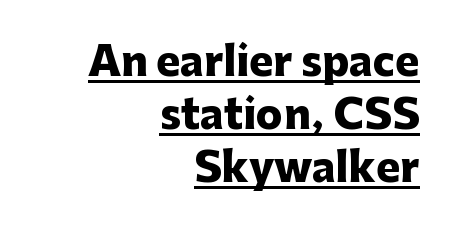
Here the designer chose a conventional face with non-uniform glyph widths. This sample uses plain, unmodified letter spacing. In terms of posture, this sample is upright. Every word sits above its own underline.
